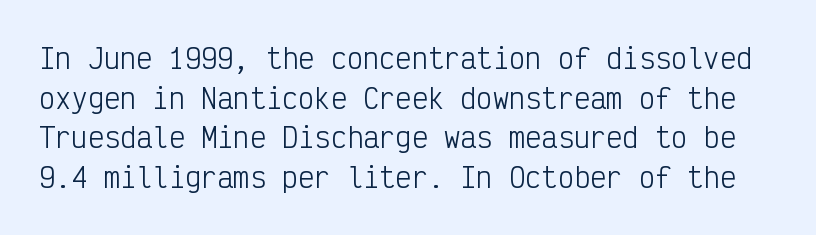
Q: Is the text bold? A: No.
Q: Is the text italic (slanted)? A: No, it is upright.
Q: Is the text underlined? A: No.
Q: Is the spacing between letters normal or unusually wide? A: Normal.
Q: Is the spacing between lines tight, normal or loose? A: Normal.
